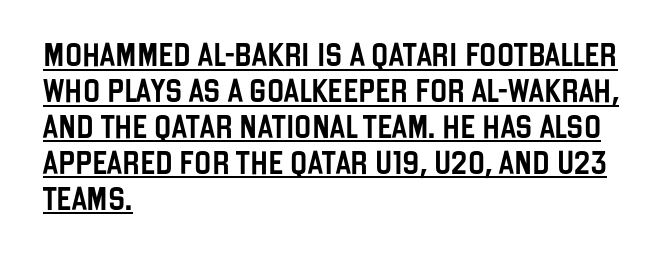
Q: Is the text italic (slanted)? A: No, it is upright.
Q: Is the text underlined? A: Yes.
Q: How is the paragraph aligned? A: Left-aligned.
Q: Is the spacing between letters normal or unusually wide? A: Normal.
Q: Is the spacing between lines tight, normal or loose? A: Normal.
